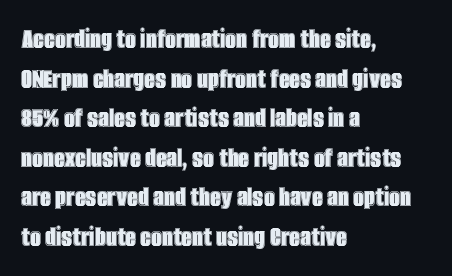
{"italic": "no", "width": "condensed", "x_height": "large", "monospaced": "no", "underline": "no", "align": "left", "line_spacing": "normal", "line_spacing_ratio": 1.32, "letter_spacing": "normal", "letter_spacing_em": 0.0, "glyph_px": 30}
